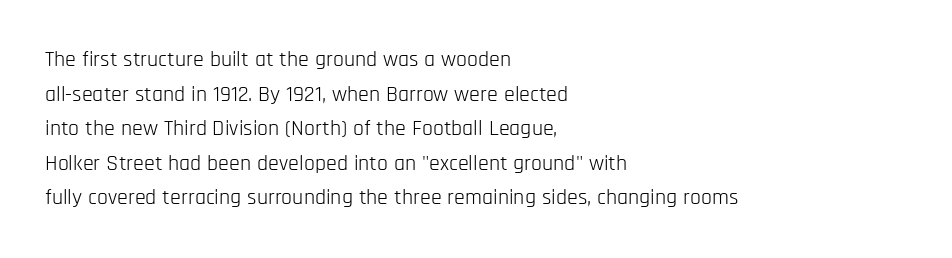
{"italic": "no", "bold": "no", "underline": "no", "align": "left", "line_spacing": "normal", "line_spacing_ratio": 1.57, "letter_spacing": "normal", "letter_spacing_em": 0.0, "glyph_px": 22}
